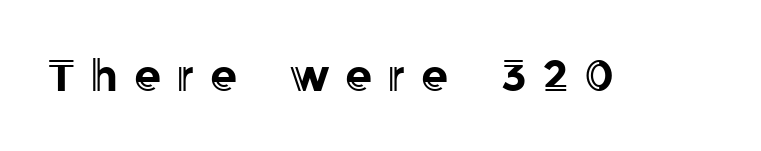
{"italic": "no", "width": "normal", "x_height": "medium", "monospaced": "no", "underline": "no", "letter_spacing": "wide", "letter_spacing_em": 0.35, "glyph_px": 44}
